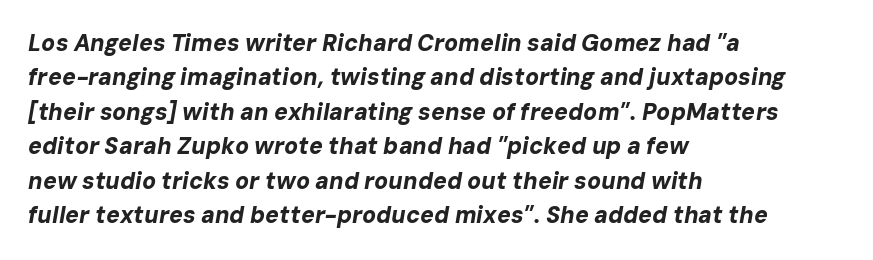
Q: Is the text bold? A: Yes.
Q: Is the text italic (slanted)? A: Yes, it leans right by about 10 degrees.
Q: Is the text underlined? A: No.
Q: How is the paragraph aligned? A: Left-aligned.
Q: Is the spacing between letters normal or unusually wide? A: Normal.
Q: Is the spacing between lines tight, normal or loose? A: Normal.
